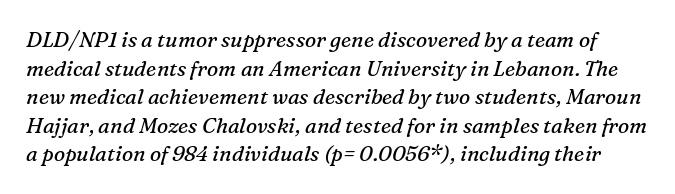
Each stroke keeps to a modest, everyday thickness or less. The vertical gap from one line to the next is medium. Descender tails drop into unmarked territory. How are the letters spaced? Ordinarily, with no added tracking. The face used here has a pronounced slope to its letters.
